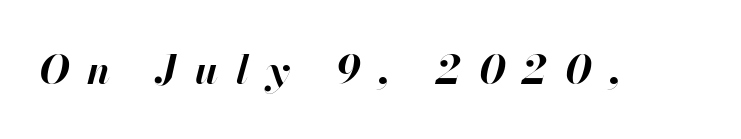
{"italic": "yes", "lean": "right", "slant_degrees": 13, "bold": "yes", "weight": "bold", "width": "normal", "stroke_contrast": "high", "x_height": "small", "monospaced": "no", "underline": "no", "letter_spacing": "wide", "letter_spacing_em": 0.45, "glyph_px": 40}
